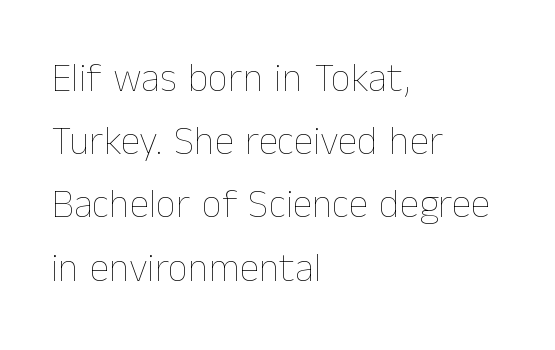
The image shows 40 px thin type, upright; set left-aligned, normal line spacing (1.58x), normal letter spacing, not underlined; low stroke contrast and a medium x-height.
